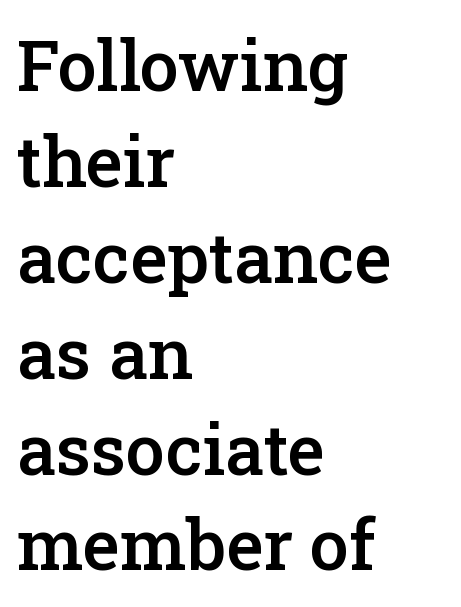
The characters look somewhat weighty, a semibold short of true bold. These lines are rendered in a variable-pitch font. The passage shown stacks its lines at a standard gap. This sample uses a serif face. Default kerning and tracking; the words read as compact shapes.
